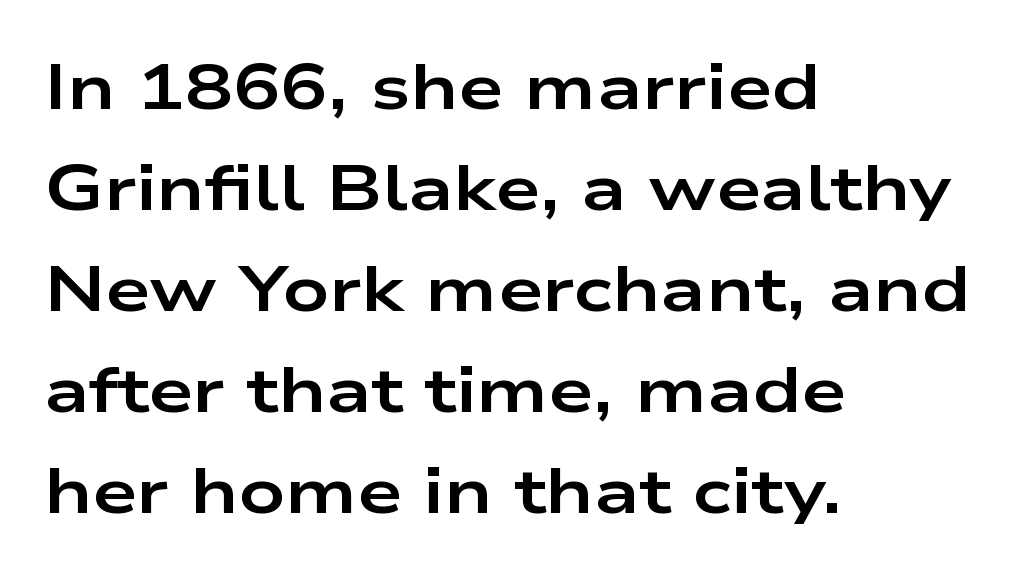
{"serif": "no", "italic": "no", "bold": "yes", "weight": "bold", "width": "wide", "stroke_contrast": "low", "x_height": "medium", "monospaced": "no", "underline": "no", "align": "left", "line_spacing": "normal", "line_spacing_ratio": 1.58, "letter_spacing": "normal", "letter_spacing_em": 0.0, "glyph_px": 64}
